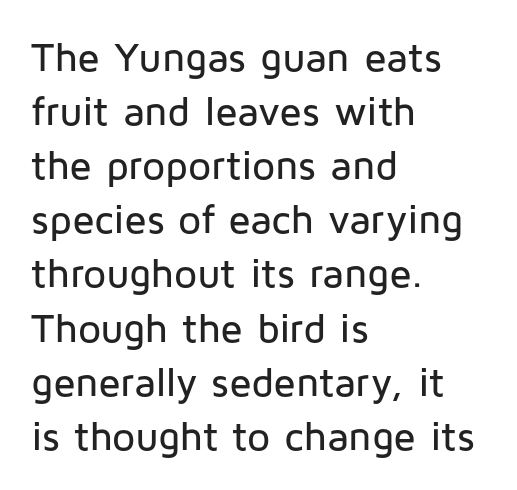
The image shows 41 px sans-serif type, upright; set left-aligned, normal line spacing (1.32x), normal letter spacing, not underlined; low stroke contrast and a medium x-height.
